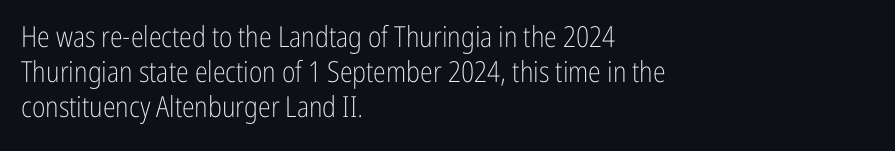
{"serif": "no", "italic": "no", "bold": "no", "weight": "light", "width": "condensed", "stroke_contrast": "low", "x_height": "medium", "monospaced": "no", "underline": "no", "align": "left", "line_spacing_ratio": 1.21, "letter_spacing": "normal", "letter_spacing_em": 0.0, "glyph_px": 29}
